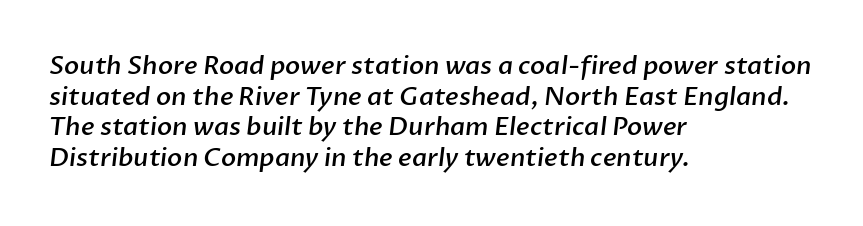
A bare baseline throughout the passage. The letterforms sit shoulder to shoulder at normal distance. Short and long lines alike share a common starting point at left. The font is running at a semibold setting, under full bold.
